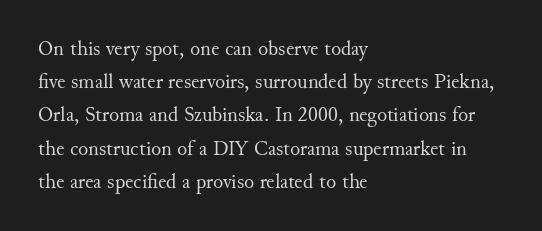
The face looks like a standard text weight, possibly lighter. Short and long lines alike share a common starting point at left. Vertically, the passage feels balanced, rows spaced as you'd expect. A bare baseline throughout the passage. Here the glyphs are tracked normally, forming tight word shapes.
